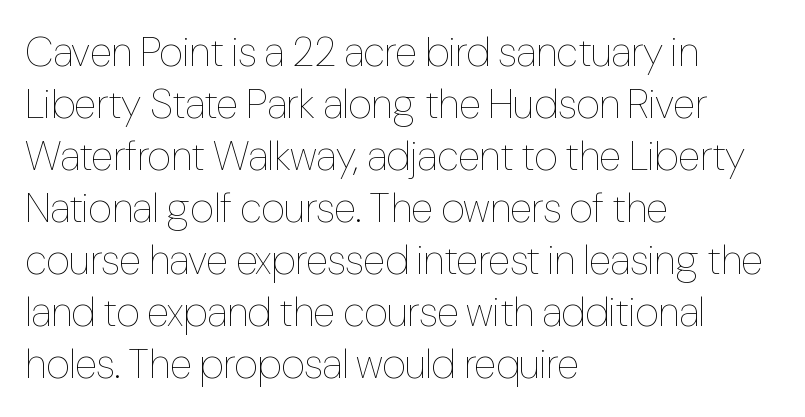
Q: Is the text bold? A: No.
Q: Is the text italic (slanted)? A: No, it is upright.
Q: Is the text underlined? A: No.
Q: How is the paragraph aligned? A: Left-aligned.
Q: Is the spacing between letters normal or unusually wide? A: Normal.
Q: Is the spacing between lines tight, normal or loose? A: Normal.
Q: Width (condensed, normal, or wide)? A: Condensed.
Q: Stroke contrast? A: Low.
Q: x-height? A: Medium.
Q: Monospaced? A: No.
